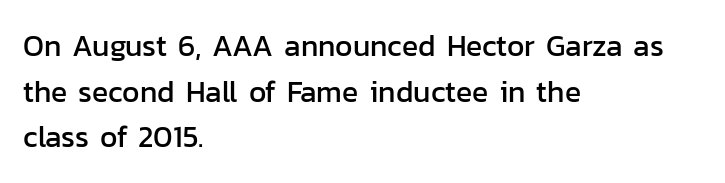
{"serif": "no", "italic": "no", "width": "normal", "stroke_contrast": "low", "x_height": "medium", "monospaced": "no", "underline": "no", "align": "left", "line_spacing": "normal", "line_spacing_ratio": 1.52, "letter_spacing": "normal", "letter_spacing_em": 0.0, "glyph_px": 30}
